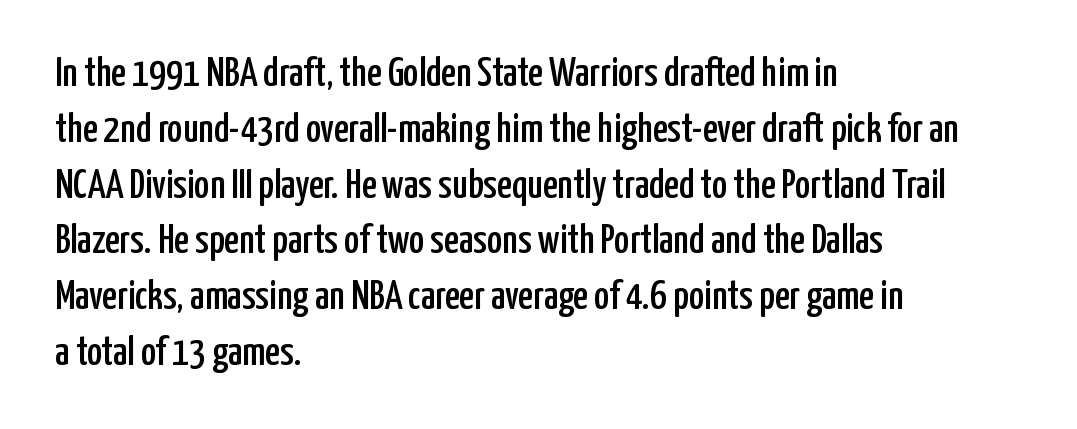
{"serif": "no", "italic": "no", "width": "condensed", "stroke_contrast": "low", "x_height": "medium", "monospaced": "no", "underline": "no", "align": "left", "line_spacing": "normal", "line_spacing_ratio": 1.36, "letter_spacing": "normal", "letter_spacing_em": 0.0, "glyph_px": 41}
